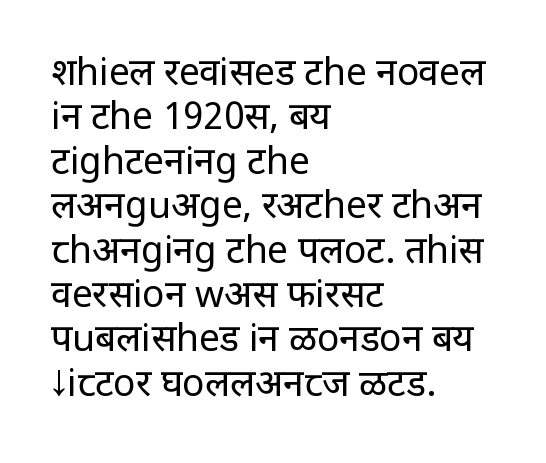
{"serif": "no", "italic": "no", "bold": "no", "weight": "regular", "width": "normal", "stroke_contrast": "low", "x_height": "large", "monospaced": "no", "underline": "no", "align": "left", "line_spacing_ratio": 1.2, "letter_spacing": "normal", "letter_spacing_em": 0.0, "glyph_px": 37}
